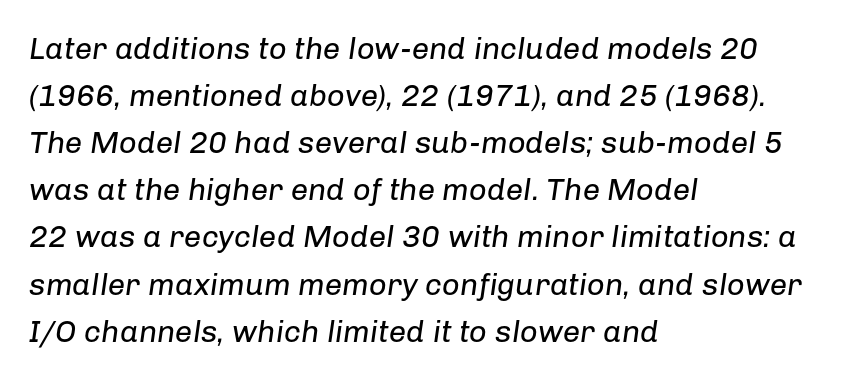
Q: Is the text bold? A: No.
Q: Is the text italic (slanted)? A: Yes, it leans right by about 8 degrees.
Q: Is the text underlined? A: No.
Q: How is the paragraph aligned? A: Left-aligned.
Q: Is the spacing between letters normal or unusually wide? A: Normal.
Q: Is the spacing between lines tight, normal or loose? A: Normal.
Q: Width (condensed, normal, or wide)? A: Normal.
Q: Stroke contrast? A: Low.
Q: x-height? A: Medium.
Q: Monospaced? A: No.
